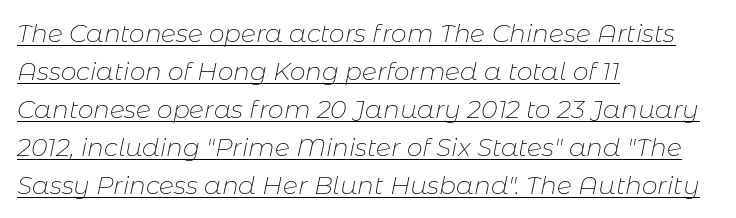
Check the space under the baseline: a stroke is drawn there. Regarding leading, the lines here are spaced in the standard way. Each line starts at the same left margin while the right side varies. No chunkiness to these letters — they're not bold. Between one letter and the next there's only the usual sliver of space. Compared with ordinary roman type, these characters are visibly tilted.
